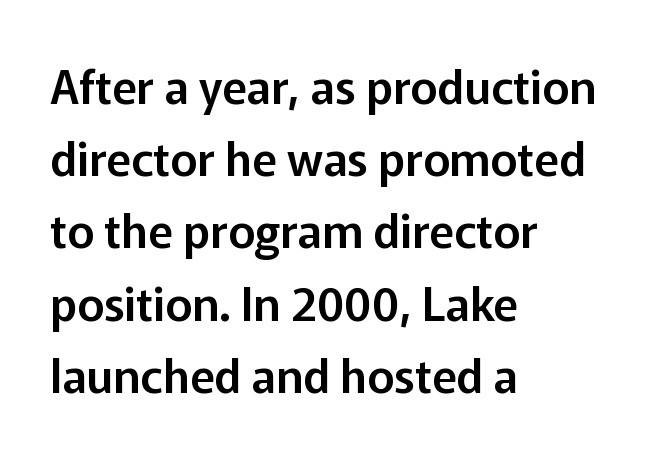
{"serif": "no", "italic": "no", "width": "normal", "stroke_contrast": "low", "x_height": "medium", "monospaced": "no", "underline": "no", "align": "left", "line_spacing": "normal", "line_spacing_ratio": 1.57, "letter_spacing": "normal", "letter_spacing_em": 0.0, "glyph_px": 46}
